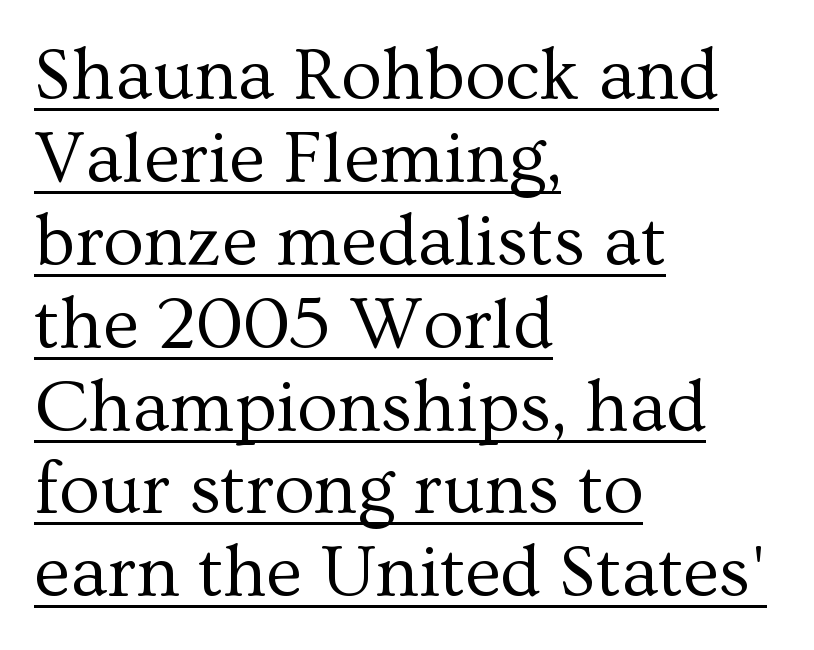
This block would grow much taller if given ordinary leading; it's compressed now. The passage shown is not bold in any degree. Proportional: the letters do not fall into vertical columns. Line starts are locked; line ends wander. Glyph-to-glyph distance matches everyday printed text.
